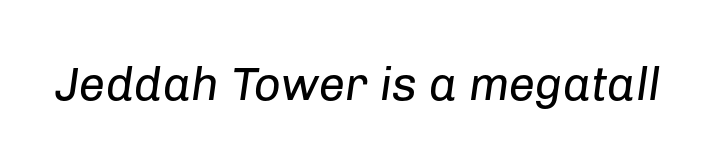
Nobody drew a line under any word here. The text carries the slant typical of an italic or oblique font. Is this a fixed-width face? No — the glyphs have proportional, varying widths. Tracking here is standard; glyphs follow each other at the usual distance. Caption: face not bold, strokes unweighted.
